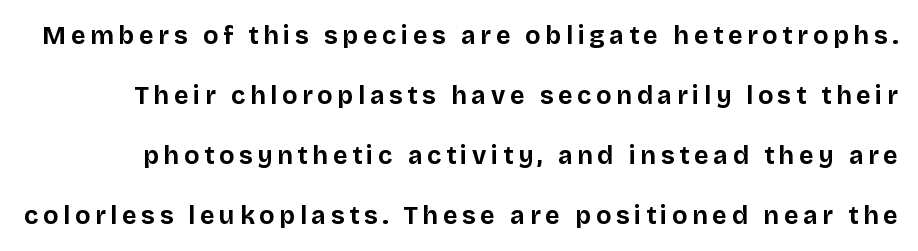
This is roman type, the default non-slanted kind. Loosely led — the rows are spread out. Unmarked baselines from the first word to the last. Heavy, bold letterforms.
